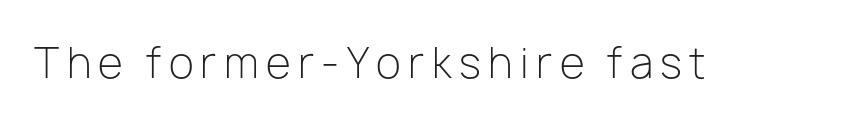
The image shows 41 px light sans-serif type, upright; set not underlined; low stroke contrast and a medium x-height.
